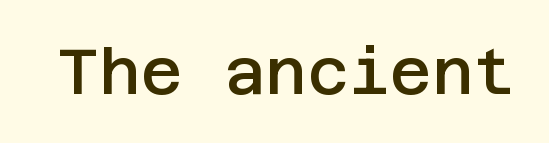
The image shows 64 px semibold sans-serif type, upright; set normal letter spacing, not underlined; low stroke contrast and a large x-height.
